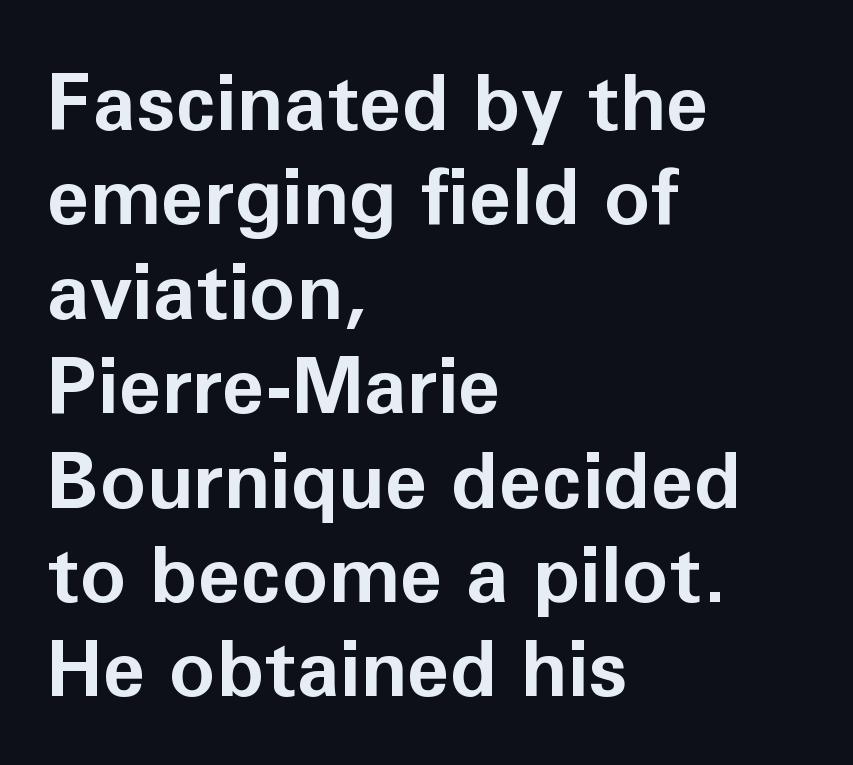
The letters stand straight up with perfectly vertical stems. These lines are rendered in a variable-pitch font. Reading down the block, your eye returns to a fixed left position each line. Lines of text with bare space underneath.
